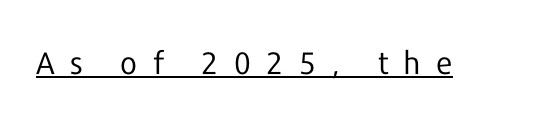
{"serif": "no", "italic": "no", "bold": "no", "weight": "regular", "width": "normal", "stroke_contrast": "low", "x_height": "medium", "monospaced": "no", "underline": "yes", "letter_spacing": "wide", "letter_spacing_em": 0.49, "glyph_px": 31}
